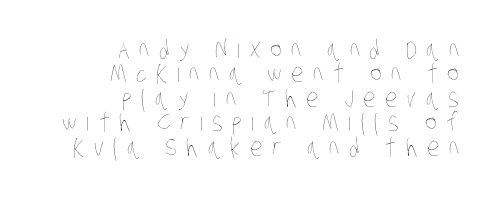
{"bold": "no", "underline": "no", "align": "right", "line_spacing": "tight", "line_spacing_ratio": 0.98, "letter_spacing": "wide", "letter_spacing_em": 0.38, "glyph_px": 25}
